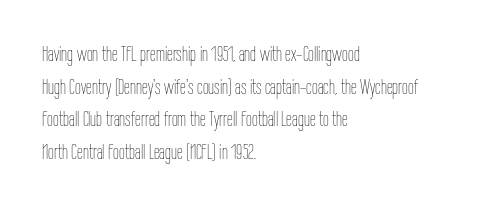
The image shows 21 px text type, upright; set left-aligned, normal line spacing (1.55x), normal letter spacing, not underlined.
